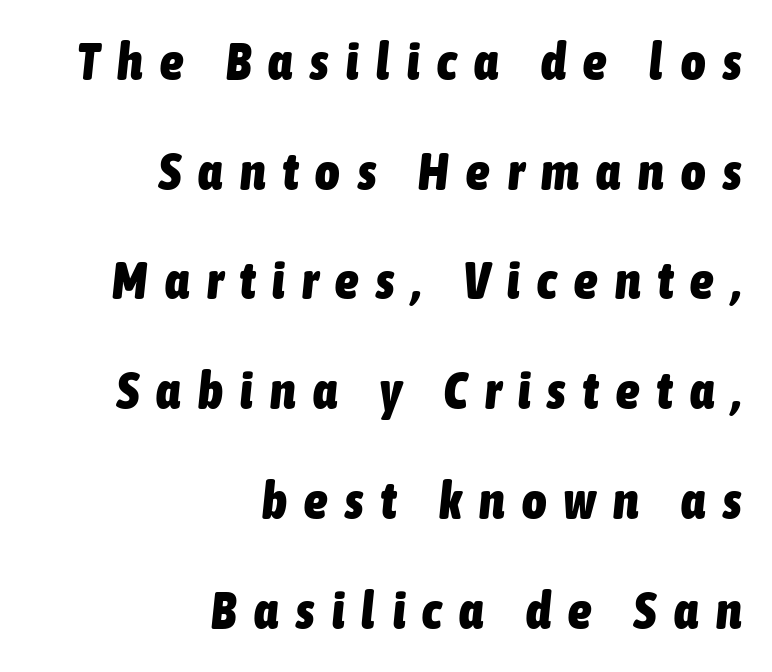
Q: Is the text bold? A: Yes.
Q: Is the text italic (slanted)? A: Yes, it leans right by about 6 degrees.
Q: Is the text underlined? A: No.
Q: How is the paragraph aligned? A: Right-aligned.
Q: Is the spacing between letters normal or unusually wide? A: Unusually wide.
Q: Is the spacing between lines tight, normal or loose? A: Loose.
Q: Width (condensed, normal, or wide)? A: Condensed.
Q: Stroke contrast? A: Low.
Q: x-height? A: Medium.
Q: Monospaced? A: No.
